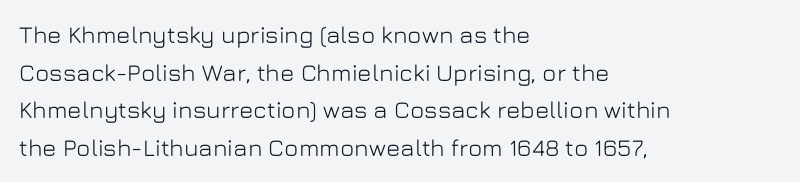
Students, observe: this is what conventionally led text looks like. When letters stand straight like this, we call the style roman or upright. Horizontally, the lines are justified to the leading edge only. The type is set solid horizontally, with unmodified tracking. The baseline area is clear.
